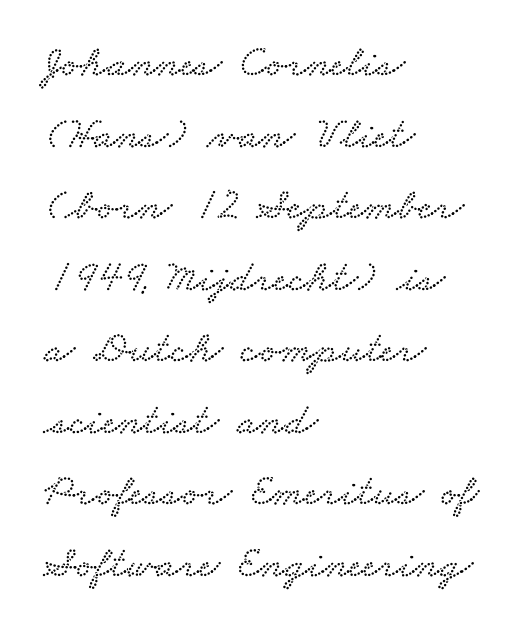
Letter spacing: default. Regular leading. Descenders hang freely into open space. Unlike a clean sans, this face finishes its strokes with serifs.
